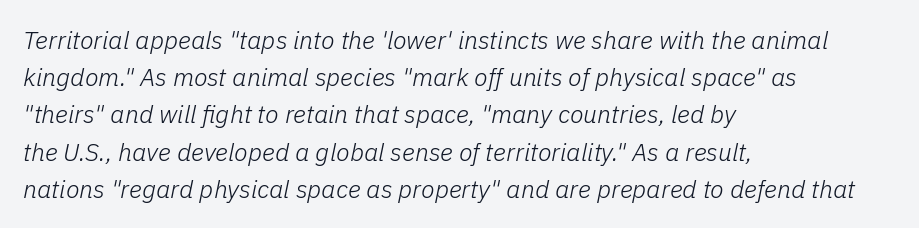
The image shows 25 px text type, italic (leaning right); set left-aligned, normal line spacing (1.49x), normal letter spacing, not underlined.
